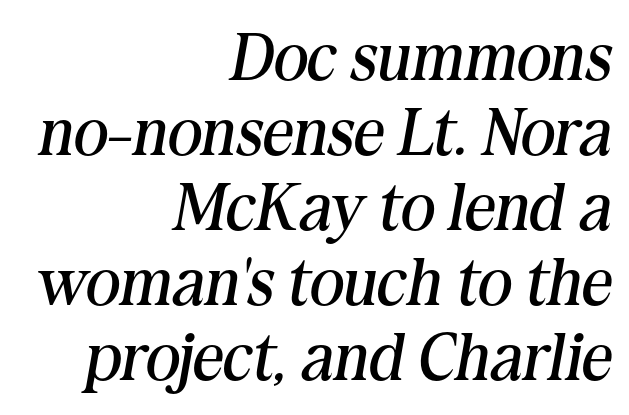
{"serif": "yes", "italic": "yes", "lean": "right", "slant_degrees": 10, "bold": "no", "weight": "regular", "width": "normal", "stroke_contrast": "medium", "x_height": "medium", "monospaced": "no", "underline": "no", "align": "right", "line_spacing": "tight", "line_spacing_ratio": 1.12, "letter_spacing": "normal", "letter_spacing_em": 0.0, "glyph_px": 67}
